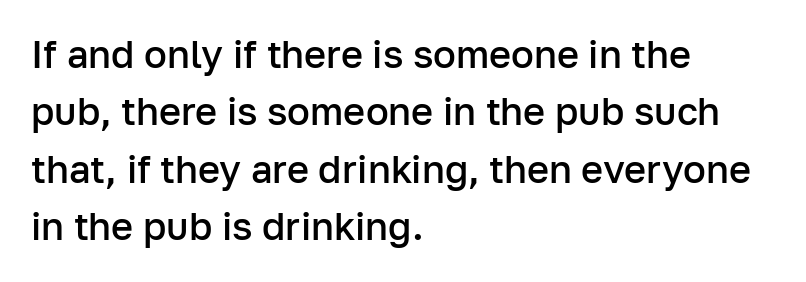
A student would call this left alignment; a typographer would say flush left, rag right. Spacing between characters is what you'd get straight out of the box. What's the leading like? Ordinary, nothing unusual. The face used here is proportionally spaced, like ordinary book or web type. Underlining? Definitely not there. Every letter is mildly thick-stroked: semibold rather than bold.
